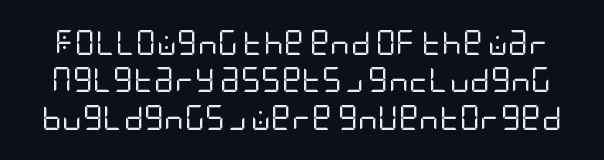
{"italic": "no", "bold": "no", "underline": "no", "line_spacing": "normal", "line_spacing_ratio": 1.5, "letter_spacing": "normal", "letter_spacing_em": 0.0, "glyph_px": 25}
